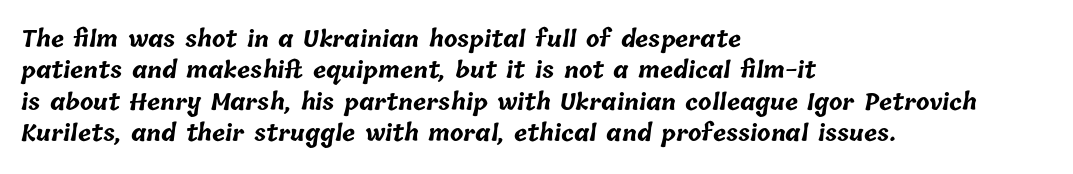
The image shows 22 px bold type; set left-aligned, normal line spacing (1.43x), normal letter spacing, not underlined.
